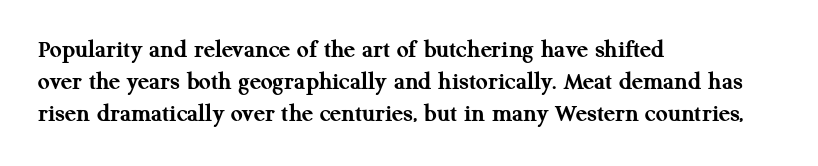
{"italic": "no", "bold": "yes", "underline": "no", "align": "left", "line_spacing_ratio": 1.24, "letter_spacing": "normal", "letter_spacing_em": 0.0, "glyph_px": 26}
